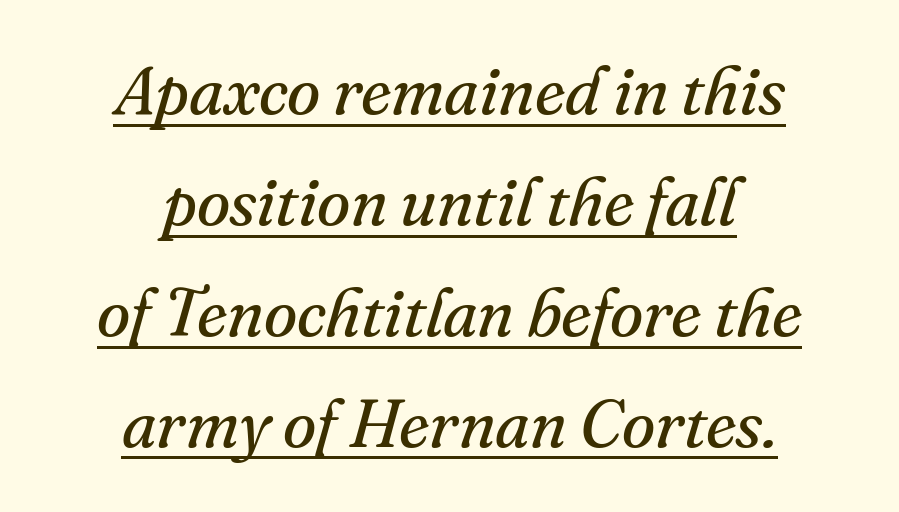
{"serif": "yes", "italic": "yes", "lean": "right", "slant_degrees": 16, "bold": "no", "weight": "regular", "width": "normal", "stroke_contrast": "medium", "x_height": "small", "monospaced": "no", "underline": "yes", "align": "center", "line_spacing": "normal", "line_spacing_ratio": 1.63, "letter_spacing": "normal", "letter_spacing_em": 0.0, "glyph_px": 68}
